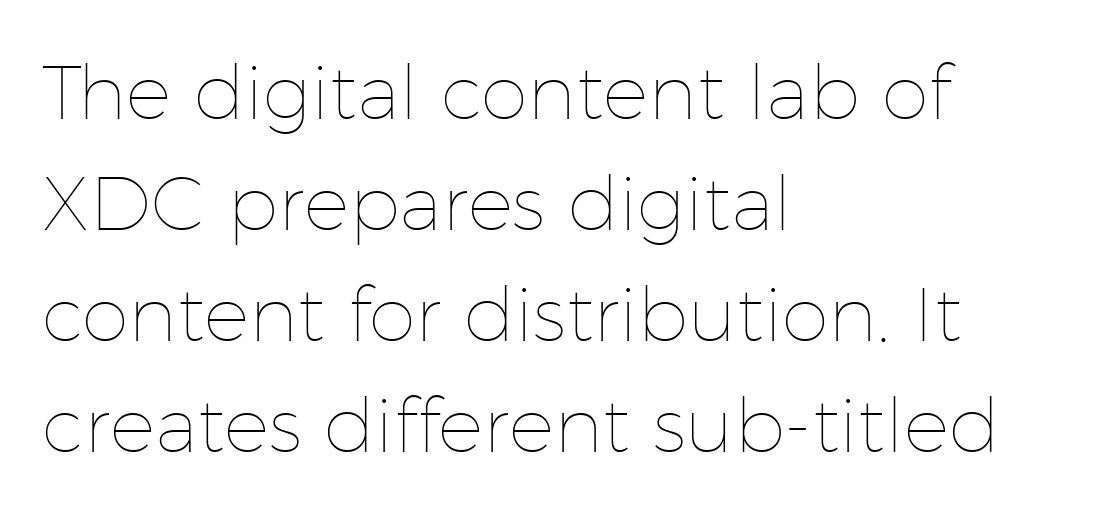
The image shows 76 px thin type, upright; set left-aligned, normal line spacing (1.46x), normal letter spacing, not underlined; low stroke contrast and a medium x-height.
